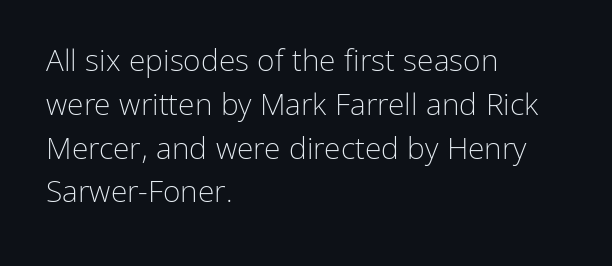
The letters stand upright; this is a roman face. The glyphs in this specimen are sans serif. Whoever set this chose a conventional vertical rhythm. Nothing unusual about the tracking: characters are spaced as the font intends. Alignment: flush left.
